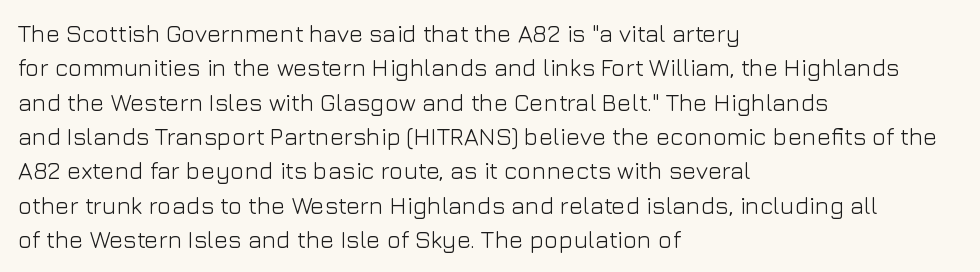
The image shows 24 px text type, upright; set left-aligned, normal line spacing (1.43x), normal letter spacing, not underlined.
